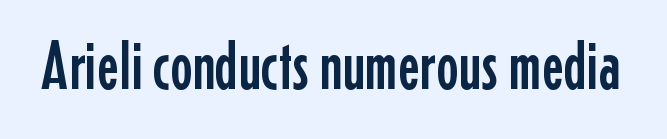
{"serif": "no", "italic": "no", "width": "condensed", "stroke_contrast": "low", "x_height": "medium", "monospaced": "no", "underline": "no", "letter_spacing": "normal", "letter_spacing_em": 0.0, "glyph_px": 68}
